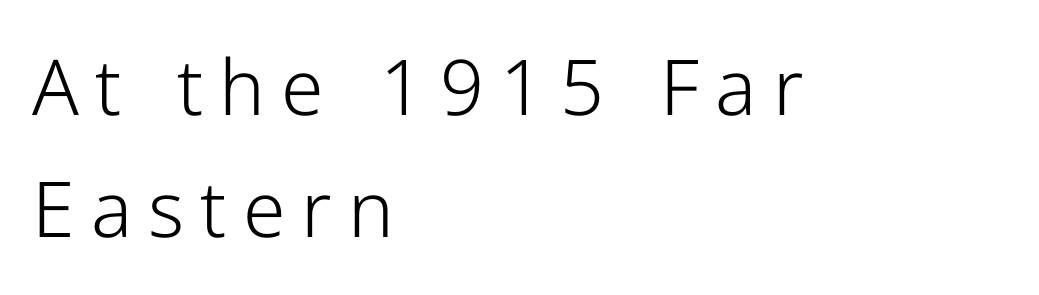
Q: Is the text bold? A: No.
Q: Is the text italic (slanted)? A: No, it is upright.
Q: Is the typeface a serif or a sans-serif typeface? A: Sans-serif.
Q: Is the text underlined? A: No.
Q: How is the paragraph aligned? A: Left-aligned.
Q: Is the spacing between letters normal or unusually wide? A: Unusually wide.
Q: Is the spacing between lines tight, normal or loose? A: Normal.
Q: Width (condensed, normal, or wide)? A: Normal.
Q: Stroke contrast? A: Low.
Q: x-height? A: Medium.
Q: Monospaced? A: No.
